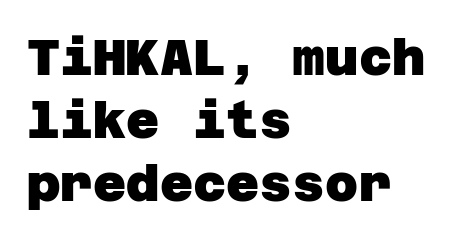
Q: Is the text bold? A: Yes.
Q: Is the typeface a serif or a sans-serif typeface? A: Sans-serif.
Q: Is the text underlined? A: No.
Q: How is the paragraph aligned? A: Left-aligned.
Q: Is the spacing between letters normal or unusually wide? A: Normal.
Q: Width (condensed, normal, or wide)? A: Normal.
Q: Stroke contrast? A: Low.
Q: x-height? A: Large.
